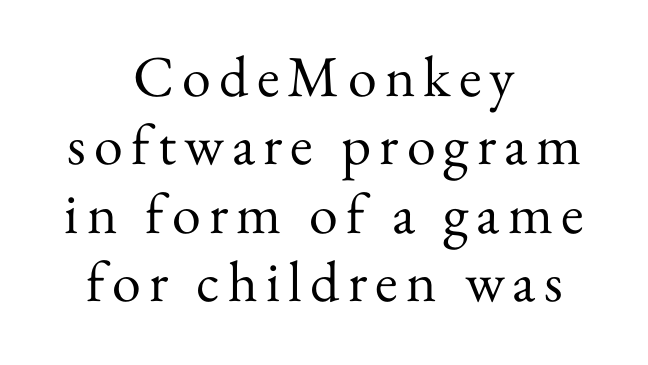
Caption: multi-line text, centered on the measure. Type style note: has serifs. Do the characters align in a grid? No, the font is proportional. The strip under each line holds only bare page. Notice how the stems are strictly vertical — no italics here. Bold? No — there's no thickening of the strokes.
